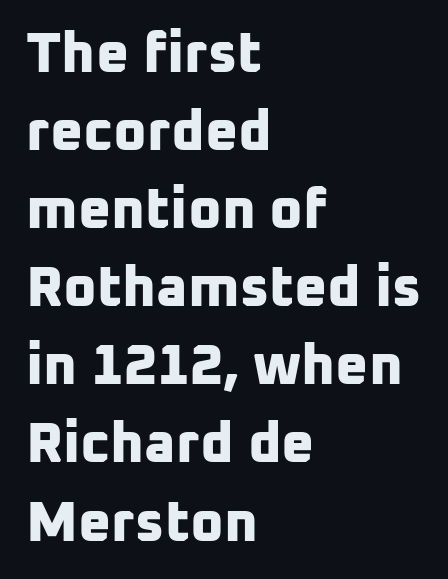
Q: Is the text bold? A: Yes.
Q: Is the typeface a serif or a sans-serif typeface? A: Sans-serif.
Q: Is the text underlined? A: No.
Q: How is the paragraph aligned? A: Left-aligned.
Q: Is the spacing between letters normal or unusually wide? A: Normal.
Q: Is the spacing between lines tight, normal or loose? A: Normal.
Q: Width (condensed, normal, or wide)? A: Normal.
Q: Stroke contrast? A: Low.
Q: x-height? A: Medium.
Q: Monospaced? A: No.
